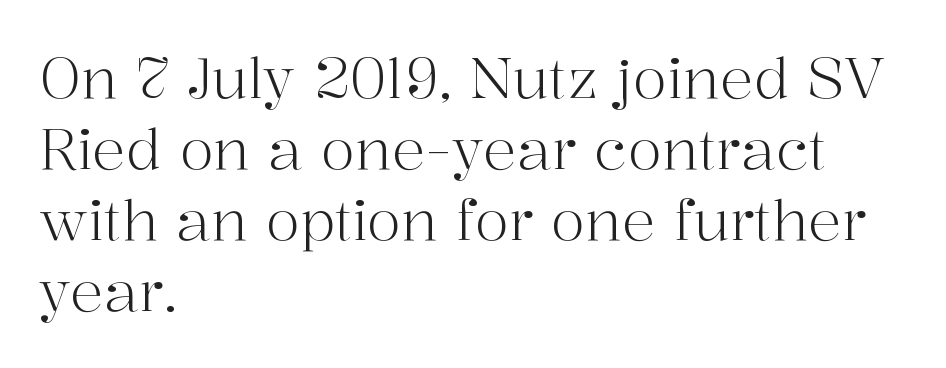
{"serif": "yes", "italic": "no", "bold": "no", "weight": "light", "width": "normal", "stroke_contrast": "high", "x_height": "medium", "monospaced": "no", "underline": "no", "align": "left", "line_spacing": "normal", "line_spacing_ratio": 1.27, "letter_spacing": "normal", "letter_spacing_em": 0.0, "glyph_px": 56}
